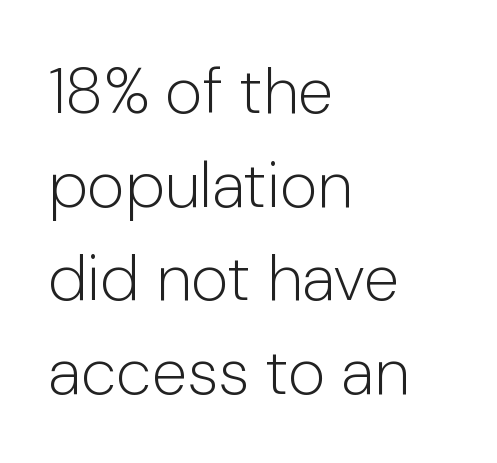
Weight: regular or lighter. The block of text has a typical density, with ordinary space between rows. Nobody touched the tracking dial on this one. A classic flush-left, rag-right setting is used for this passage. The passage shown is typed in a proportional face where columns would drift.
